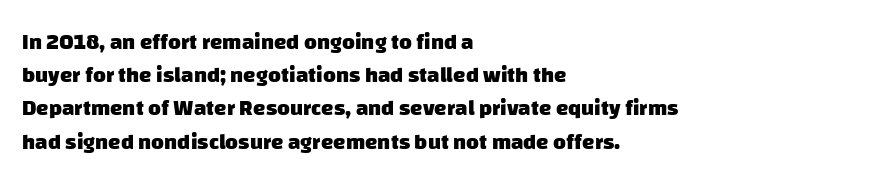
Where is the straight margin? On the left. Each row of text sits above clean, open space. Leading matches the norm, producing a regular column. The letters are bold, with thick, heavy strokes.
